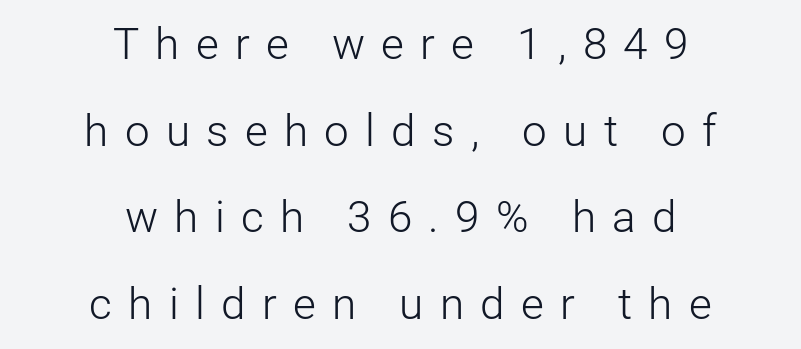
Q: Is the text bold? A: No.
Q: Is the text italic (slanted)? A: No, it is upright.
Q: Is the typeface a serif or a sans-serif typeface? A: Sans-serif.
Q: Is the text underlined? A: No.
Q: How is the paragraph aligned? A: Centered.
Q: Is the spacing between letters normal or unusually wide? A: Unusually wide.
Q: Is the spacing between lines tight, normal or loose? A: Loose.
Q: Width (condensed, normal, or wide)? A: Normal.
Q: Stroke contrast? A: Low.
Q: x-height? A: Medium.
Q: Monospaced? A: No.
